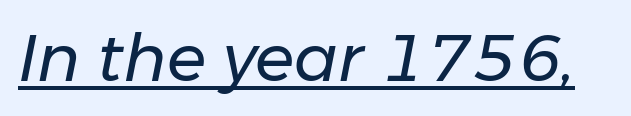
The image shows 65 px regular-weight type, italic (leaning right); set normal letter spacing, underlined; low stroke contrast and a medium x-height.
